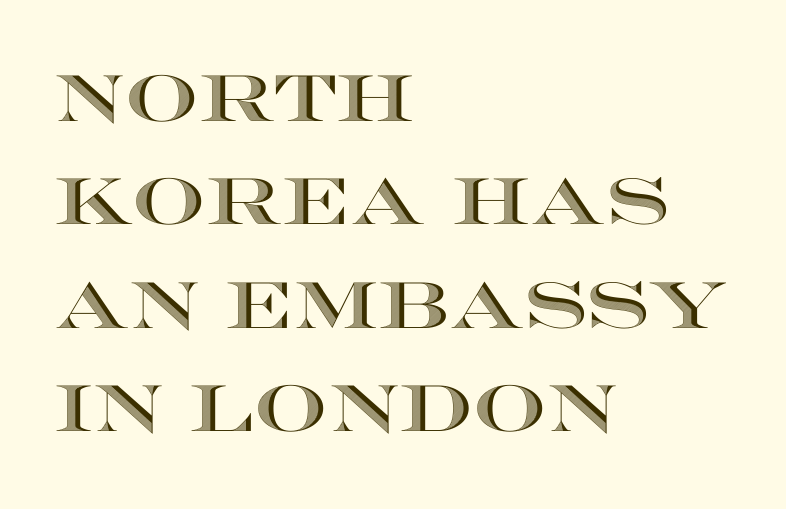
Each new line begins a customary step beneath the previous one. This is the regular roman posture of the typeface. One-word summary of the alignment: left. Glyph-to-glyph distance matches everyday printed text. Spacing verdict: proportional, widths tailored to each character.
